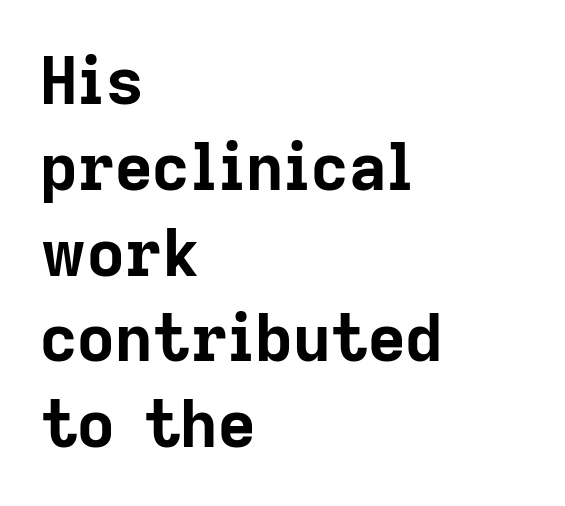
Q: Is the text bold? A: Yes.
Q: Is the text italic (slanted)? A: No, it is upright.
Q: Is the typeface a serif or a sans-serif typeface? A: Sans-serif.
Q: Is the text underlined? A: No.
Q: How is the paragraph aligned? A: Left-aligned.
Q: Is the spacing between letters normal or unusually wide? A: Normal.
Q: Is the spacing between lines tight, normal or loose? A: Normal.
Q: Width (condensed, normal, or wide)? A: Normal.
Q: Stroke contrast? A: Low.
Q: x-height? A: Medium.
Q: Monospaced? A: No.
